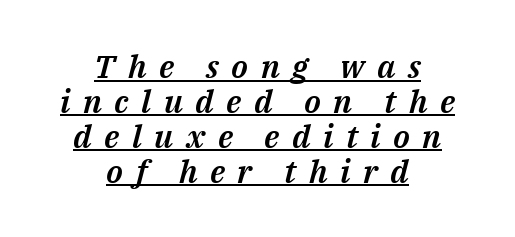
{"italic": "yes", "lean": "right", "slant_degrees": 14, "width": "normal", "stroke_contrast": "medium", "x_height": "medium", "monospaced": "no", "underline": "yes", "align": "center", "line_spacing": "tight", "line_spacing_ratio": 1.09, "letter_spacing": "wide", "letter_spacing_em": 0.39, "glyph_px": 32}
